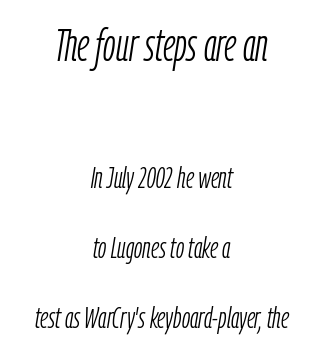
{"italic": "yes", "lean": "right", "slant_degrees": 9, "bold": "no", "weight": "light", "width": "condensed", "stroke_contrast": "low", "x_height": "medium", "monospaced": "no", "underline": "no", "align": "center", "line_spacing": "loose", "line_spacing_ratio": 2.33, "letter_spacing": "normal", "letter_spacing_em": 0.0, "larger_block": "first", "size_ratio": 1.5, "glyph_px": 45}
